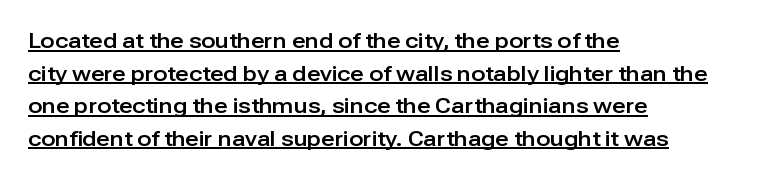
The image shows 21 px text type, upright; set left-aligned, normal line spacing (1.55x), normal letter spacing, underlined.
